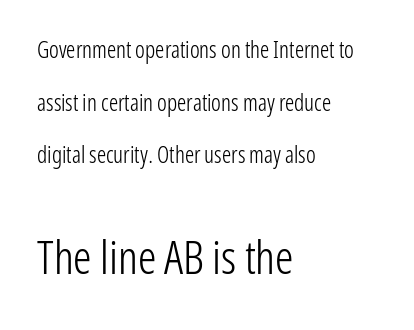
Q: Is the text bold? A: No.
Q: Is the text italic (slanted)? A: No, it is upright.
Q: Is the typeface a serif or a sans-serif typeface? A: Sans-serif.
Q: Is the text underlined? A: No.
Q: How is the paragraph aligned? A: Left-aligned.
Q: Is the spacing between letters normal or unusually wide? A: Normal.
Q: Is the spacing between lines tight, normal or loose? A: Loose.
Q: Which block of text is set in a larger size, the first (top) or the second (bottom)? A: The second (bottom) one.
Q: Width (condensed, normal, or wide)? A: Condensed.
Q: Stroke contrast? A: Low.
Q: x-height? A: Medium.
Q: Monospaced? A: No.
